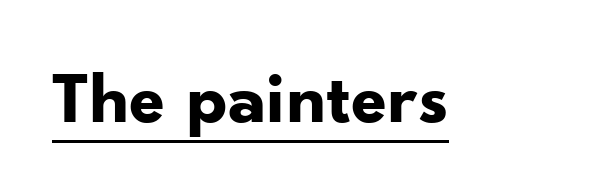
{"serif": "no", "italic": "no", "bold": "yes", "weight": "bold", "width": "normal", "stroke_contrast": "low", "x_height": "small", "monospaced": "no", "underline": "yes", "letter_spacing": "normal", "letter_spacing_em": 0.0, "glyph_px": 74}
